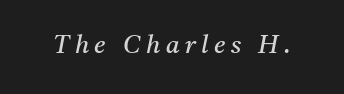
{"italic": "yes", "lean": "right", "slant_degrees": 11, "bold": "no", "underline": "no", "letter_spacing": "wide", "letter_spacing_em": 0.22, "glyph_px": 25}
